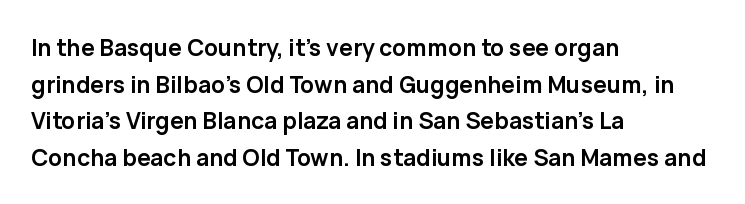
Visually the block forms a straight wall on the left and a jagged coastline on the right. The letters are bold, with thick, heavy strokes. The gap between lines stays unmarked. This sample keeps an unexceptional amount of space between lines. The horizontal fit of the characters is conventional and even. Vertical strokes here are truly vertical.
